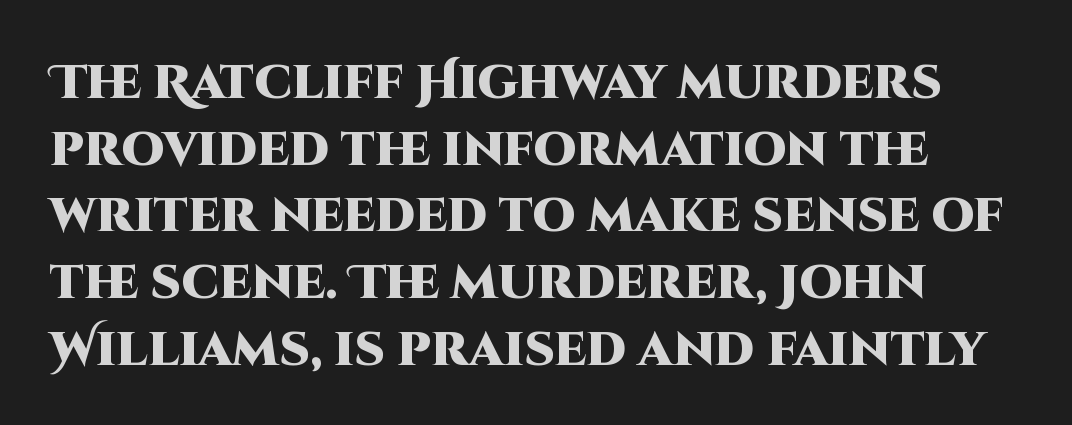
Letter spacing: default. These lines are composed in type without serifs. These lines are rendered in a variable-pitch font. The strip under each line holds only bare page. The rows are spaced the way most documents space them.
